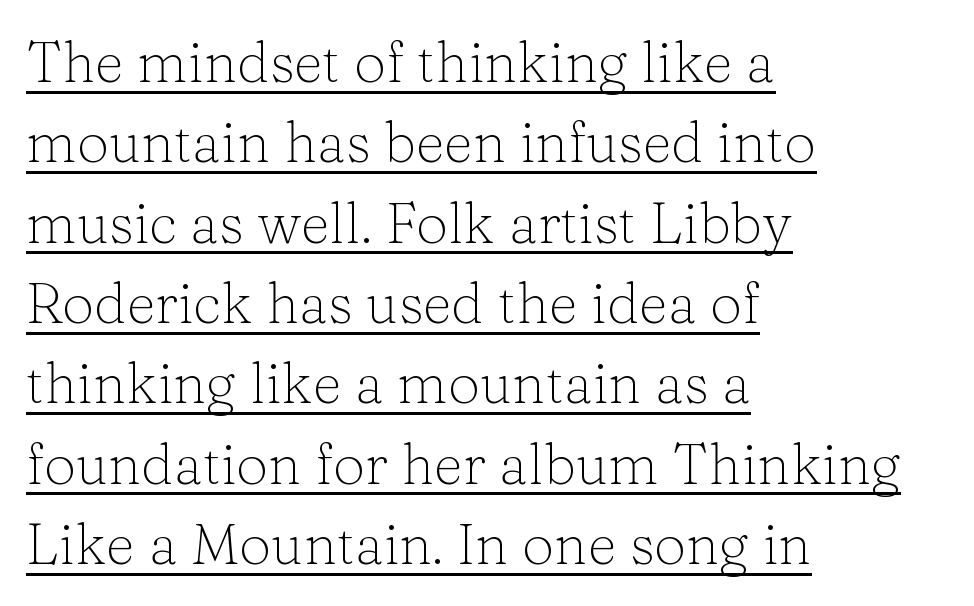
{"serif": "yes", "italic": "no", "bold": "no", "weight": "light", "width": "normal", "stroke_contrast": "low", "x_height": "medium", "monospaced": "no", "underline": "yes", "align": "left", "line_spacing": "normal", "line_spacing_ratio": 1.41, "letter_spacing": "normal", "letter_spacing_em": 0.0, "glyph_px": 57}
